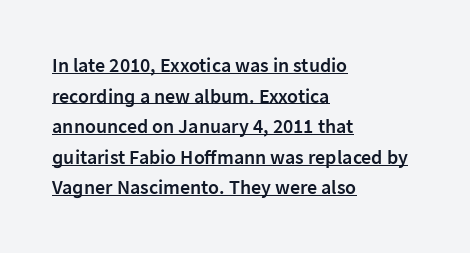
Q: Is the text bold? A: Semi-bold.
Q: Is the text italic (slanted)? A: No, it is upright.
Q: Is the text underlined? A: Yes.
Q: How is the paragraph aligned? A: Left-aligned.
Q: Is the spacing between letters normal or unusually wide? A: Normal.
Q: Is the spacing between lines tight, normal or loose? A: Normal.
